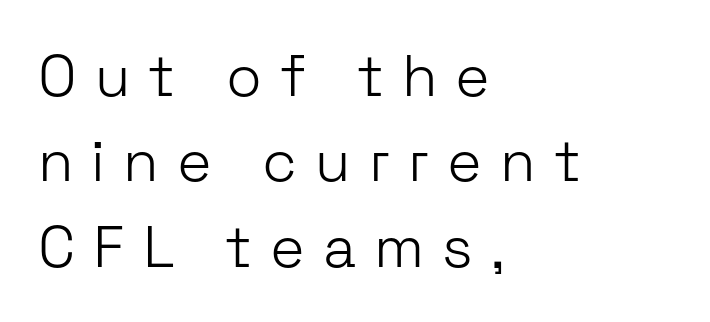
Q: Is the text bold? A: No.
Q: Is the text italic (slanted)? A: No, it is upright.
Q: Is the typeface a serif or a sans-serif typeface? A: Sans-serif.
Q: Is the text underlined? A: No.
Q: How is the paragraph aligned? A: Left-aligned.
Q: Is the spacing between letters normal or unusually wide? A: Unusually wide.
Q: Is the spacing between lines tight, normal or loose? A: Normal.
Q: Width (condensed, normal, or wide)? A: Normal.
Q: Stroke contrast? A: Low.
Q: x-height? A: Medium.
Q: Monospaced? A: No.
